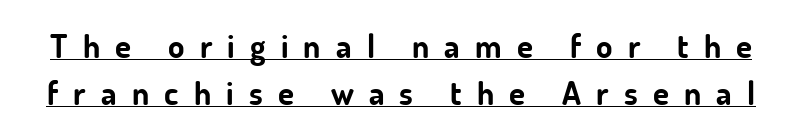
Q: Is the text bold? A: Yes.
Q: Is the text italic (slanted)? A: No, it is upright.
Q: Is the typeface a serif or a sans-serif typeface? A: Sans-serif.
Q: Is the text underlined? A: Yes.
Q: Is the spacing between letters normal or unusually wide? A: Unusually wide.
Q: Is the spacing between lines tight, normal or loose? A: Normal.
Q: Width (condensed, normal, or wide)? A: Normal.
Q: Stroke contrast? A: Low.
Q: x-height? A: Small.
Q: Monospaced? A: No.
